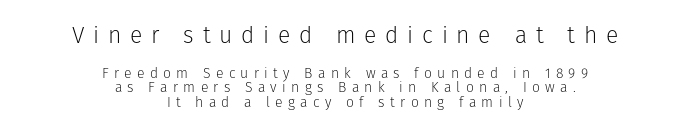
Weight: not bold — regular or lighter. Size contrast runs from large at the top to small at the bottom. One-word summary of the alignment: center. Descenders are the only things crossing below the line. Leading: reduced.
